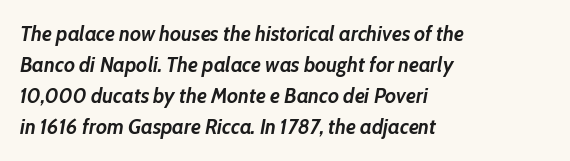
{"italic": "yes", "lean": "right", "slant_degrees": 10, "bold": "yes", "underline": "no", "align": "left", "line_spacing": "normal", "line_spacing_ratio": 1.48, "letter_spacing": "normal", "letter_spacing_em": 0.0, "glyph_px": 21}
